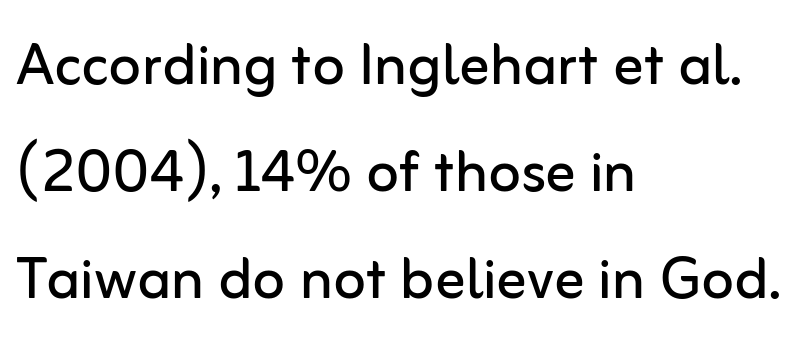
The image shows 75 px regular-weight sans-serif type, upright; set left-aligned, normal line spacing (1.43x), normal letter spacing, not underlined; low stroke contrast and a medium x-height.
